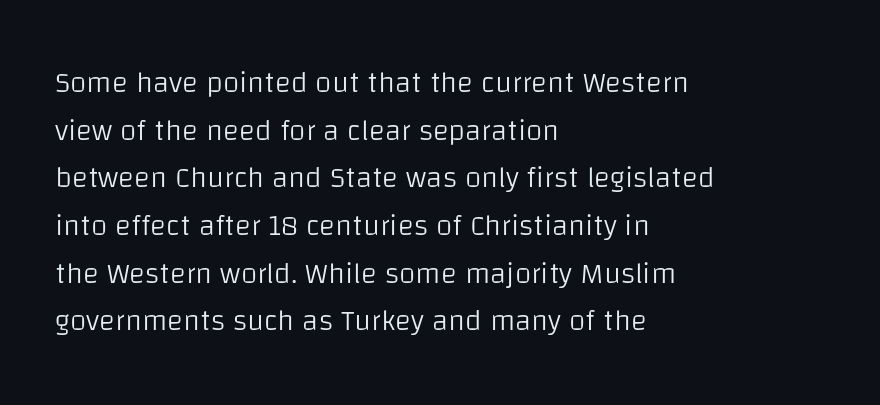
A classic flush-left, rag-right setting is used for this passage. You could call the tracking neutral — neither tight nor loose. Normally led — the rows are evenly, conventionally spaced. When letters stand straight like this, we call the style roman or upright. In terms of letterform style, serifs are entirely absent.
